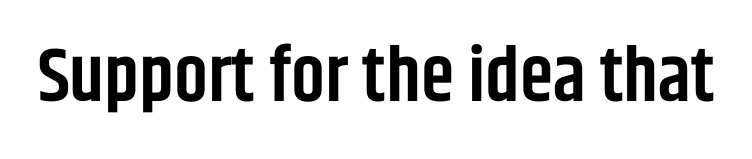
The image shows 76 px semibold, condensed sans-serif type, upright; set normal letter spacing, not underlined; low stroke contrast and a large x-height.
